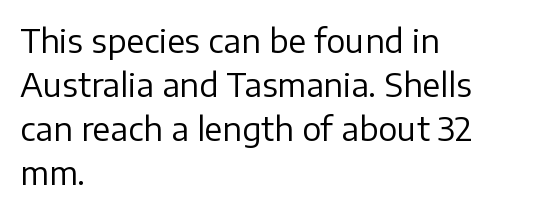
{"serif": "no", "italic": "no", "bold": "no", "weight": "regular", "width": "normal", "stroke_contrast": "low", "x_height": "medium", "monospaced": "no", "underline": "no", "align": "left", "line_spacing": "normal", "line_spacing_ratio": 1.38, "letter_spacing": "normal", "letter_spacing_em": 0.0, "glyph_px": 32}
